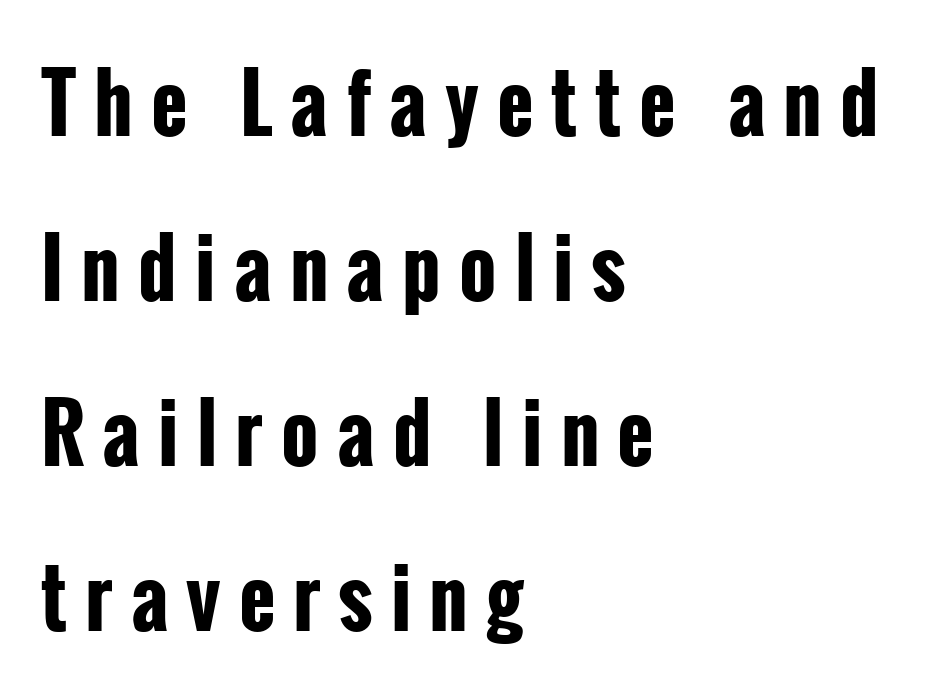
Q: Is the text bold? A: Yes.
Q: Is the text italic (slanted)? A: No, it is upright.
Q: Is the typeface a serif or a sans-serif typeface? A: Sans-serif.
Q: Is the text underlined? A: No.
Q: How is the paragraph aligned? A: Left-aligned.
Q: Is the spacing between letters normal or unusually wide? A: Unusually wide.
Q: Is the spacing between lines tight, normal or loose? A: Loose.
Q: Width (condensed, normal, or wide)? A: Condensed.
Q: Stroke contrast? A: Low.
Q: x-height? A: Medium.
Q: Monospaced? A: No.
